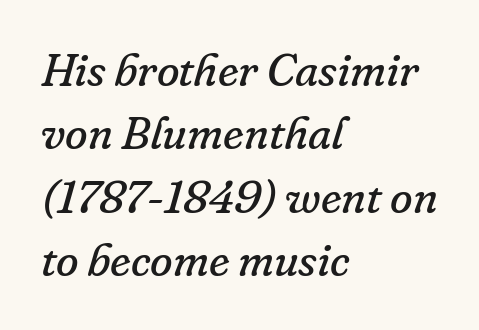
{"serif": "yes", "italic": "yes", "lean": "right", "slant_degrees": 16, "bold": "no", "weight": "regular", "width": "normal", "stroke_contrast": "low", "x_height": "small", "monospaced": "no", "underline": "no", "align": "left", "line_spacing": "normal", "line_spacing_ratio": 1.38, "letter_spacing": "normal", "letter_spacing_em": 0.0, "glyph_px": 46}
